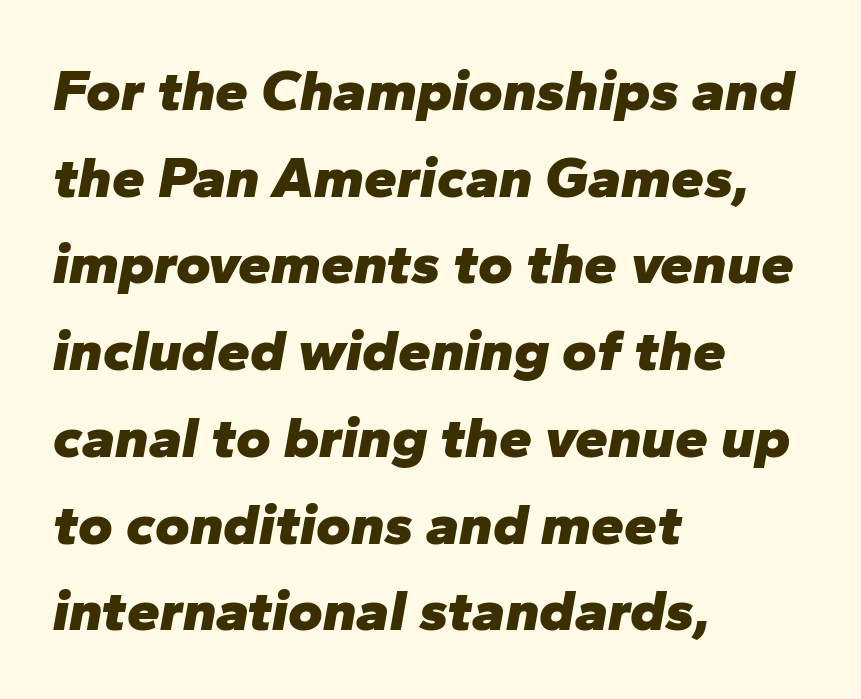
The image shows 59 px heavy type, italic (leaning right); set left-aligned, normal line spacing (1.47x), normal letter spacing, not underlined; low stroke contrast and a medium x-height.
